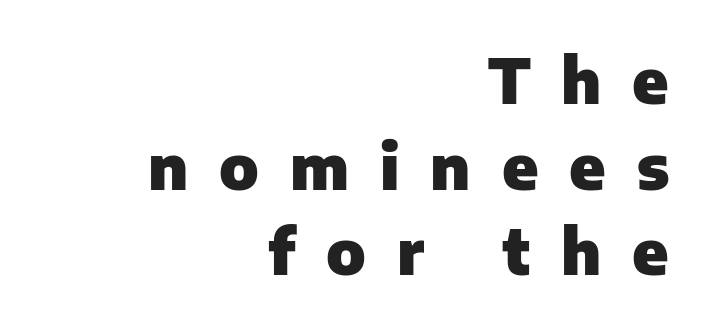
Q: Is the text bold? A: Yes.
Q: Is the text italic (slanted)? A: No, it is upright.
Q: Is the typeface a serif or a sans-serif typeface? A: Sans-serif.
Q: Is the text underlined? A: No.
Q: How is the paragraph aligned? A: Right-aligned.
Q: Is the spacing between letters normal or unusually wide? A: Unusually wide.
Q: Is the spacing between lines tight, normal or loose? A: Normal.
Q: Width (condensed, normal, or wide)? A: Normal.
Q: Stroke contrast? A: Low.
Q: x-height? A: Medium.
Q: Monospaced? A: No.
